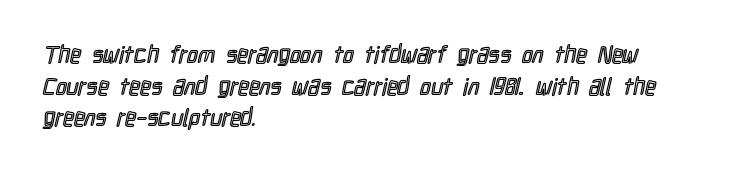
The image shows 24 px text type; set left-aligned, normal line spacing (1.32x), normal letter spacing, not underlined.
